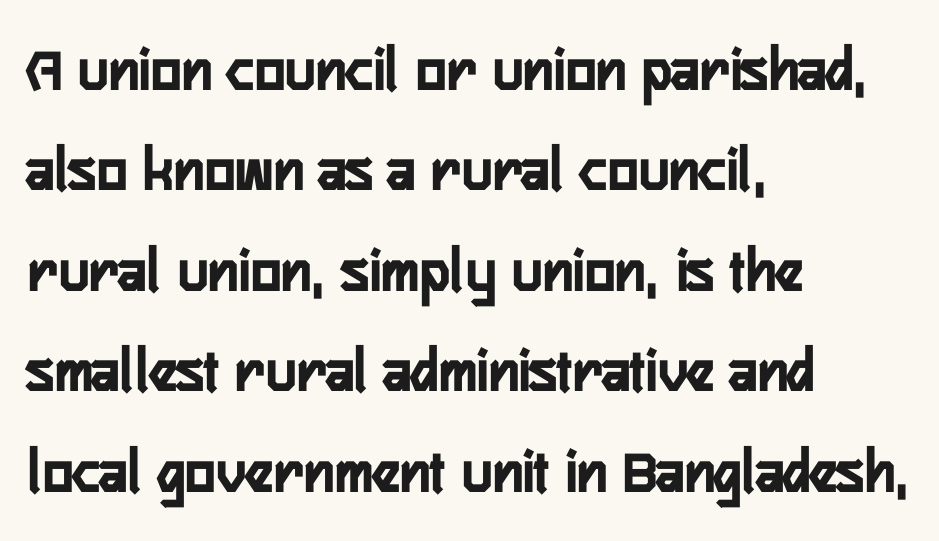
The image shows 64 px semibold, condensed sans-serif type, upright; set left-aligned, normal line spacing (1.57x), normal letter spacing, not underlined; low stroke contrast and a medium x-height.
